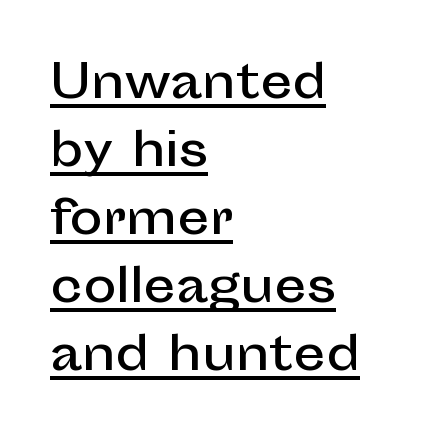
The image shows 45 px sans-serif type, upright; set left-aligned, normal line spacing (1.51x), normal letter spacing, underlined; low stroke contrast and a medium x-height.
